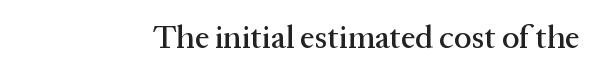
Q: Is the text italic (slanted)? A: No, it is upright.
Q: Is the typeface a serif or a sans-serif typeface? A: Serif.
Q: Is the text underlined? A: No.
Q: Is the spacing between letters normal or unusually wide? A: Normal.
Q: Width (condensed, normal, or wide)? A: Normal.
Q: Stroke contrast? A: Medium.
Q: x-height? A: Medium.
Q: Monospaced? A: No.
